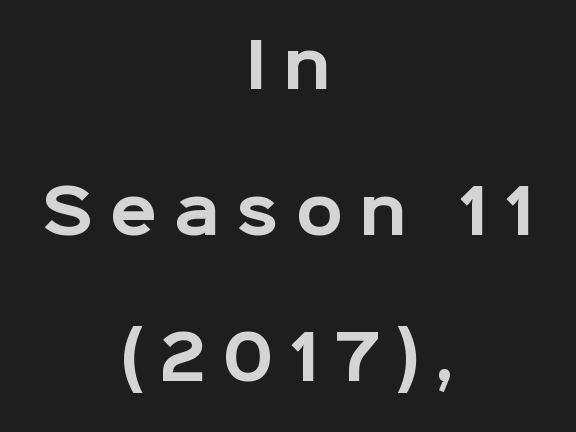
The face used here is a sans, in the tradition of grotesques and geometrics. The compositor balanced each line on the midline. Varying glyph widths throughout — classic text-font behaviour. Heavy-handed strokes throughout: this text is bold. The string is rendered with underlining switched off. Observe the wide spacing: letters keep a clear distance from each other.
